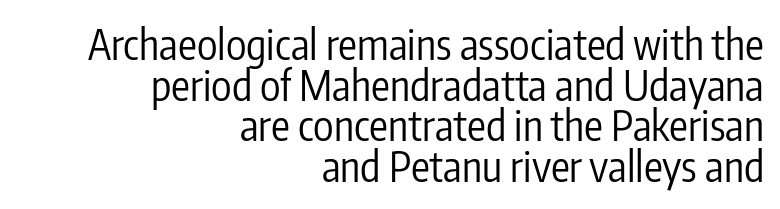
The image shows 42 px regular-weight, condensed sans-serif type, upright; set right-aligned, tight line spacing (0.97x), normal letter spacing, not underlined; low stroke contrast and a medium x-height.
